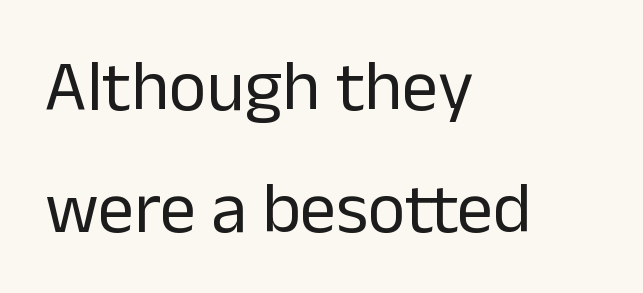
The image shows 72 px regular-weight sans-serif type, upright; set left-aligned, normal line spacing (1.7x), normal letter spacing, not underlined; low stroke contrast and a medium x-height.
